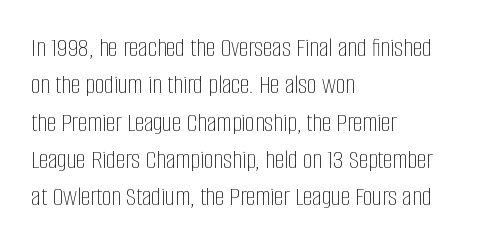
Q: Is the text bold? A: No.
Q: Is the text italic (slanted)? A: No, it is upright.
Q: Is the text underlined? A: No.
Q: How is the paragraph aligned? A: Left-aligned.
Q: Is the spacing between letters normal or unusually wide? A: Normal.
Q: Is the spacing between lines tight, normal or loose? A: Normal.
